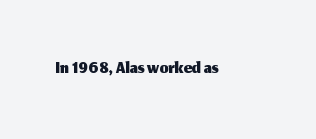
Q: Is the text italic (slanted)? A: No, it is upright.
Q: Is the typeface a serif or a sans-serif typeface? A: Sans-serif.
Q: Is the text underlined? A: No.
Q: Is the spacing between letters normal or unusually wide? A: Normal.
Q: Width (condensed, normal, or wide)? A: Normal.
Q: Stroke contrast? A: Medium.
Q: x-height? A: Medium.
Q: Monospaced? A: No.
